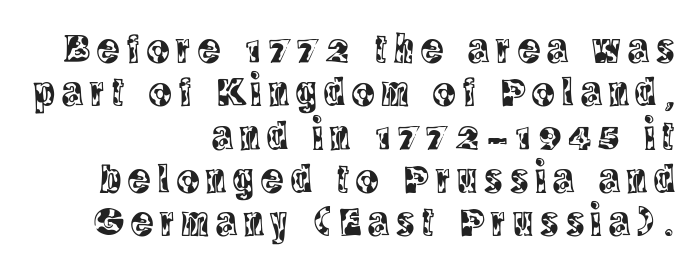
Q: Is the text italic (slanted)? A: No, it is upright.
Q: Is the typeface a serif or a sans-serif typeface? A: Serif.
Q: Is the text underlined? A: No.
Q: How is the paragraph aligned? A: Right-aligned.
Q: Is the spacing between lines tight, normal or loose? A: Tight.
Q: Width (condensed, normal, or wide)? A: Condensed.
Q: x-height? A: Large.
Q: Monospaced? A: No.
